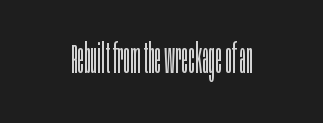
Q: Is the text bold? A: No.
Q: Is the text italic (slanted)? A: No, it is upright.
Q: Is the typeface a serif or a sans-serif typeface? A: Sans-serif.
Q: Is the text underlined? A: No.
Q: How is the paragraph aligned? A: Centered.
Q: Is the spacing between letters normal or unusually wide? A: Normal.
Q: Width (condensed, normal, or wide)? A: Condensed.
Q: Stroke contrast? A: Low.
Q: x-height? A: Large.
Q: Monospaced? A: No.
